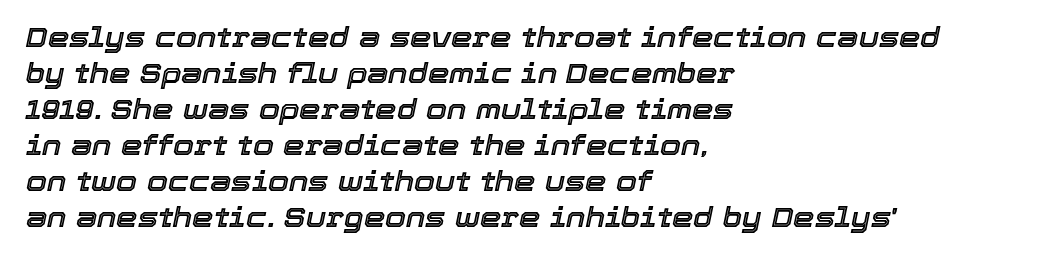
The image shows 27 px text type, italic (leaning right); set left-aligned, normal line spacing (1.33x), normal letter spacing, not underlined.
